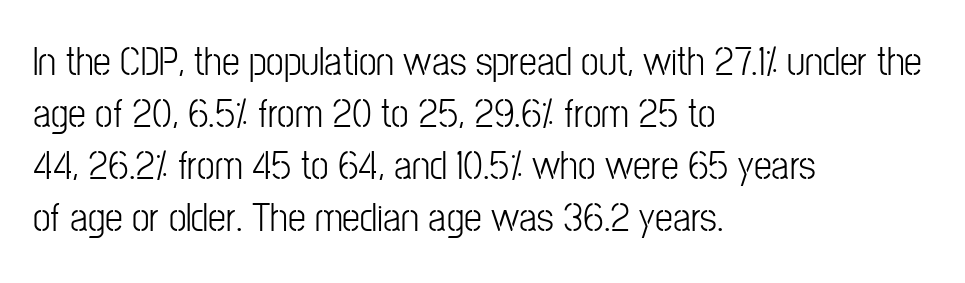
The letters sit at their default tracking, neither squeezed nor spread. The passage is arranged the way most books set body copy — flush left. One glance says typical: line gaps are just what's usual. Is the stroke heavy? The answer is a plain regular-or-lighter. Grotesque or geometric, the face here clearly has no serifs. Rendered with straight, roman letterforms.
